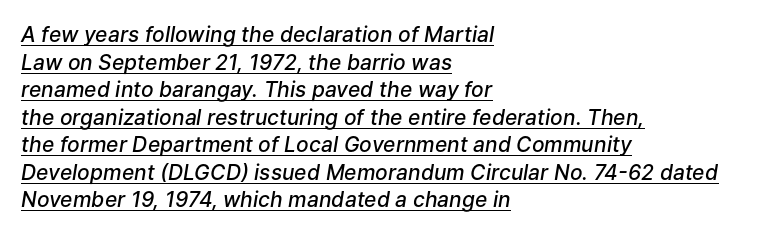
The image shows 21 px text type, italic (leaning right); set left-aligned, normal line spacing (1.31x), normal letter spacing, underlined.
